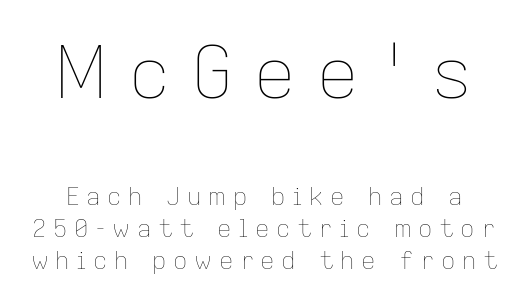
Q: Is the text bold? A: No.
Q: Is the text italic (slanted)? A: No, it is upright.
Q: Is the text underlined? A: No.
Q: Is the spacing between letters normal or unusually wide? A: Unusually wide.
Q: Is the spacing between lines tight, normal or loose? A: Normal.
Q: Which block of text is set in a larger size, the first (top) or the second (bottom)? A: The first (top) one.
Q: Width (condensed, normal, or wide)? A: Normal.
Q: Stroke contrast? A: Low.
Q: x-height? A: Medium.
Q: Monospaced? A: No.
